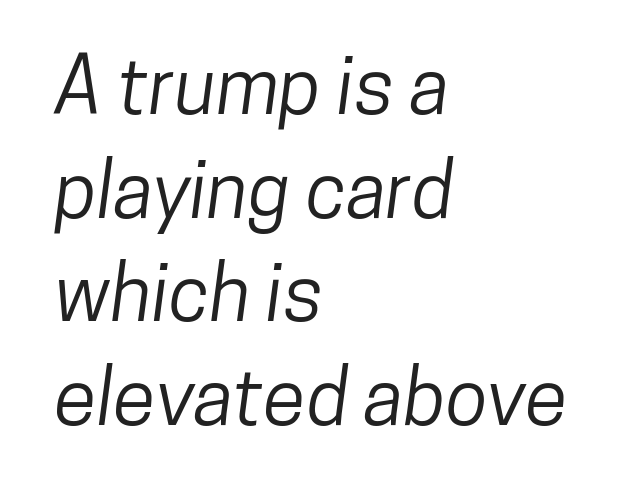
Q: Is the typeface a serif or a sans-serif typeface? A: Sans-serif.
Q: Is the text underlined? A: No.
Q: How is the paragraph aligned? A: Left-aligned.
Q: Is the spacing between letters normal or unusually wide? A: Normal.
Q: Is the spacing between lines tight, normal or loose? A: Normal.
Q: Width (condensed, normal, or wide)? A: Condensed.
Q: Stroke contrast? A: Low.
Q: x-height? A: Medium.
Q: Monospaced? A: No.
